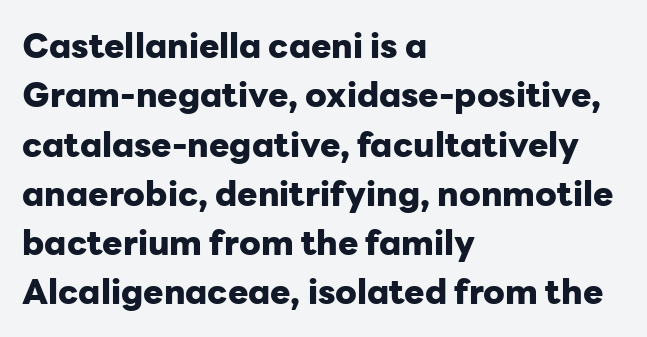
Q: Is the text bold? A: Yes.
Q: Is the text italic (slanted)? A: No, it is upright.
Q: Is the typeface a serif or a sans-serif typeface? A: Sans-serif.
Q: Is the text underlined? A: No.
Q: How is the paragraph aligned? A: Left-aligned.
Q: Is the spacing between letters normal or unusually wide? A: Normal.
Q: Is the spacing between lines tight, normal or loose? A: Normal.
Q: Width (condensed, normal, or wide)? A: Normal.
Q: Stroke contrast? A: Low.
Q: x-height? A: Medium.
Q: Monospaced? A: No.
